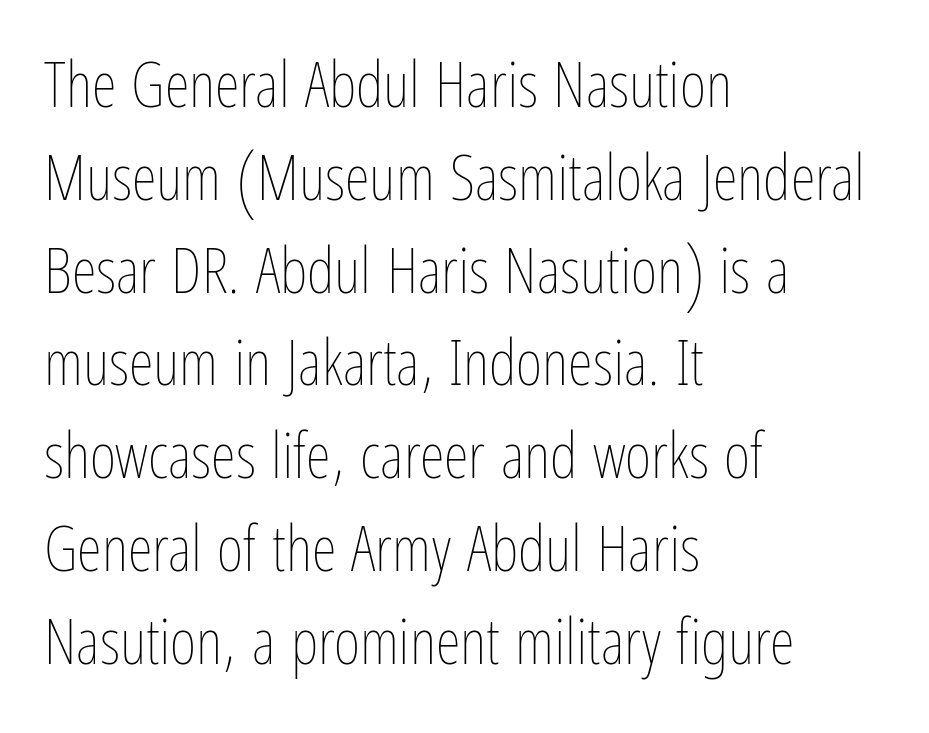
The weight tops out at a normal text grade. Line beginnings align vertically; line endings do not. It's the straight-up-and-down kind of type. Glyph-to-glyph distance matches everyday printed text. Notice how descenders clear the ascenders below comfortably — that's standard leading.
